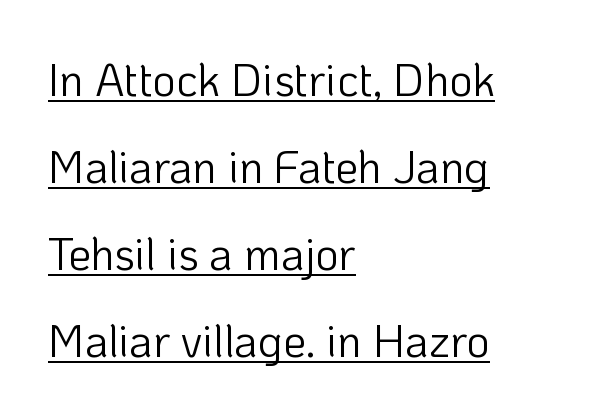
{"serif": "no", "italic": "no", "bold": "no", "weight": "light", "width": "normal", "stroke_contrast": "low", "x_height": "medium", "monospaced": "no", "underline": "yes", "align": "left", "line_spacing": "loose", "line_spacing_ratio": 1.93, "letter_spacing": "normal", "letter_spacing_em": 0.0, "glyph_px": 45}
